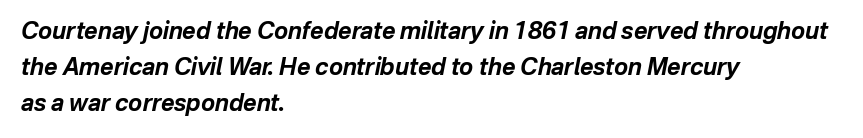
Q: Is the text bold? A: Yes.
Q: Is the text italic (slanted)? A: Yes, it leans right by about 12 degrees.
Q: Is the text underlined? A: No.
Q: How is the paragraph aligned? A: Left-aligned.
Q: Is the spacing between letters normal or unusually wide? A: Normal.
Q: Is the spacing between lines tight, normal or loose? A: Normal.
